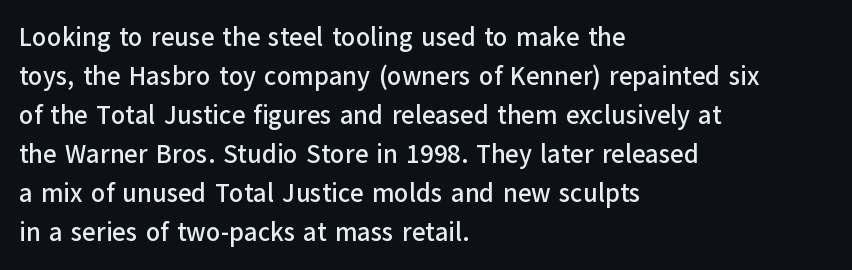
The image shows 26 px text type, upright; set left-aligned, normal line spacing (1.5x), normal letter spacing, not underlined.
